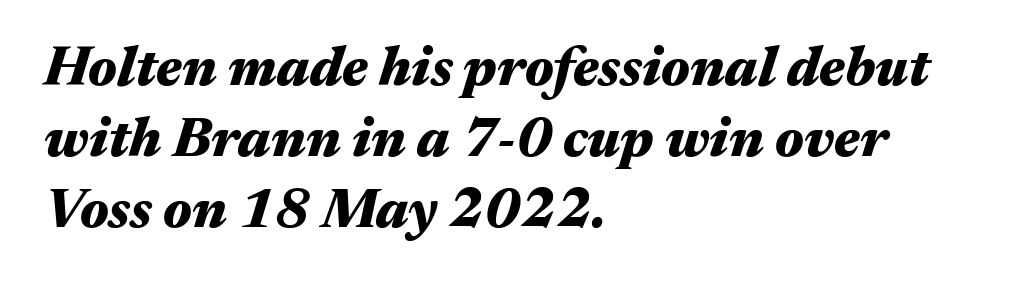
{"italic": "yes", "lean": "right", "slant_degrees": 17, "bold": "yes", "weight": "heavy", "width": "wide", "stroke_contrast": "medium", "x_height": "medium", "monospaced": "no", "underline": "no", "align": "left", "line_spacing": "normal", "line_spacing_ratio": 1.29, "letter_spacing": "normal", "letter_spacing_em": 0.0, "glyph_px": 55}
